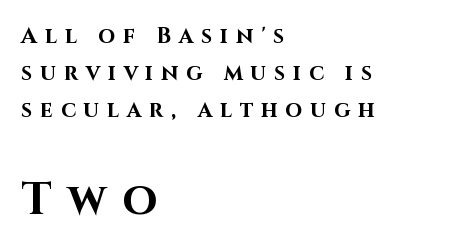
The image shows 45 px bold sans-serif type, upright; set left-aligned, normal line spacing (1.69x), unusually wide letter spacing (+0.36 em), not underlined; the second (bottom) block is 2.05x larger; high stroke contrast and a large x-height.
